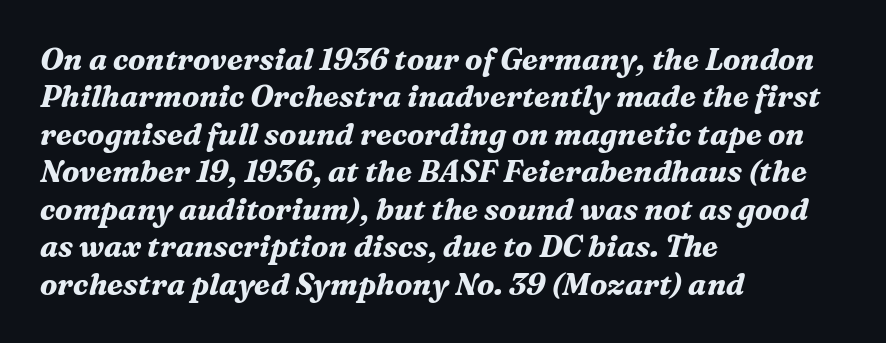
The specimen omits any rule beneath the text block's lines. The lines in this sample share a left origin and differ only in where they stop. Little horizontal feet cap the strokes, marking this as serif type. A full-strength bold gives these letters their thick strokes. The vertical gap from one line to the next is medium.
